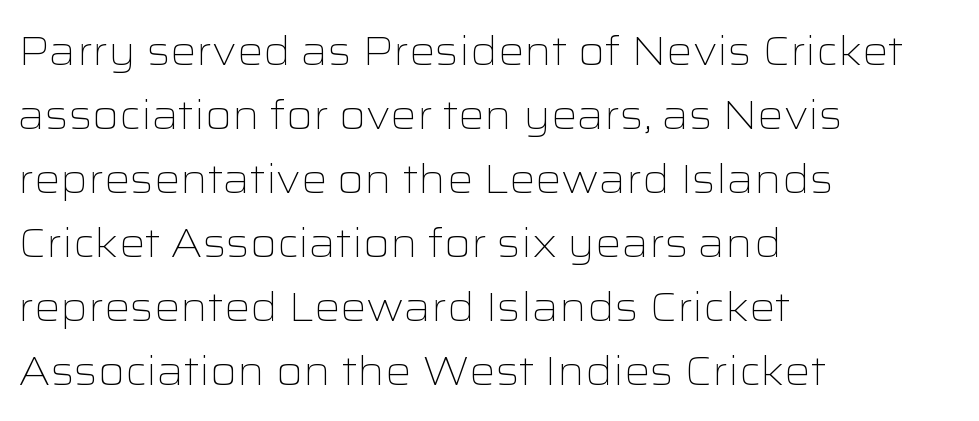
The image shows 41 px light, wide sans-serif type, upright; set left-aligned, normal line spacing (1.56x), normal letter spacing, not underlined; low stroke contrast and a medium x-height.
